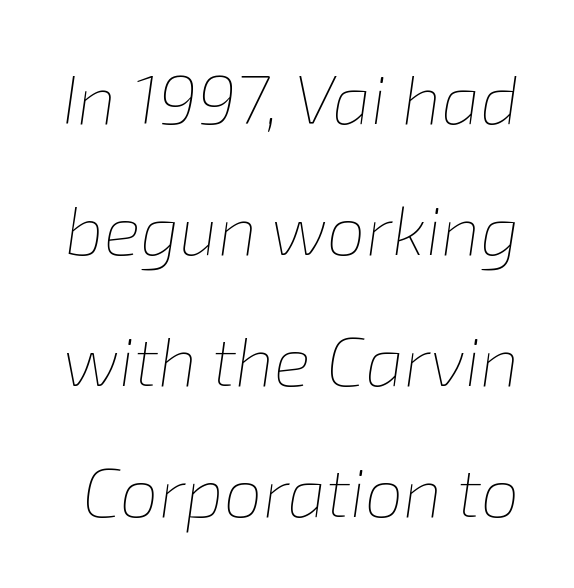
{"italic": "yes", "lean": "right", "slant_degrees": 8, "bold": "no", "weight": "thin", "width": "normal", "stroke_contrast": "low", "x_height": "medium", "monospaced": "no", "underline": "no", "line_spacing": "loose", "line_spacing_ratio": 1.9, "letter_spacing": "normal", "letter_spacing_em": 0.0, "glyph_px": 69}
